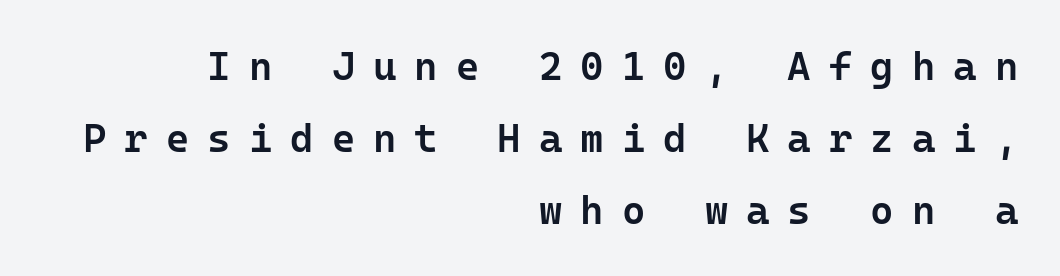
The image shows 40 px semibold sans-serif type, upright, monospaced; set right-aligned, line spacing 1.8x, unusually wide letter spacing (+0.45 em), not underlined; low stroke contrast and a medium x-height.
